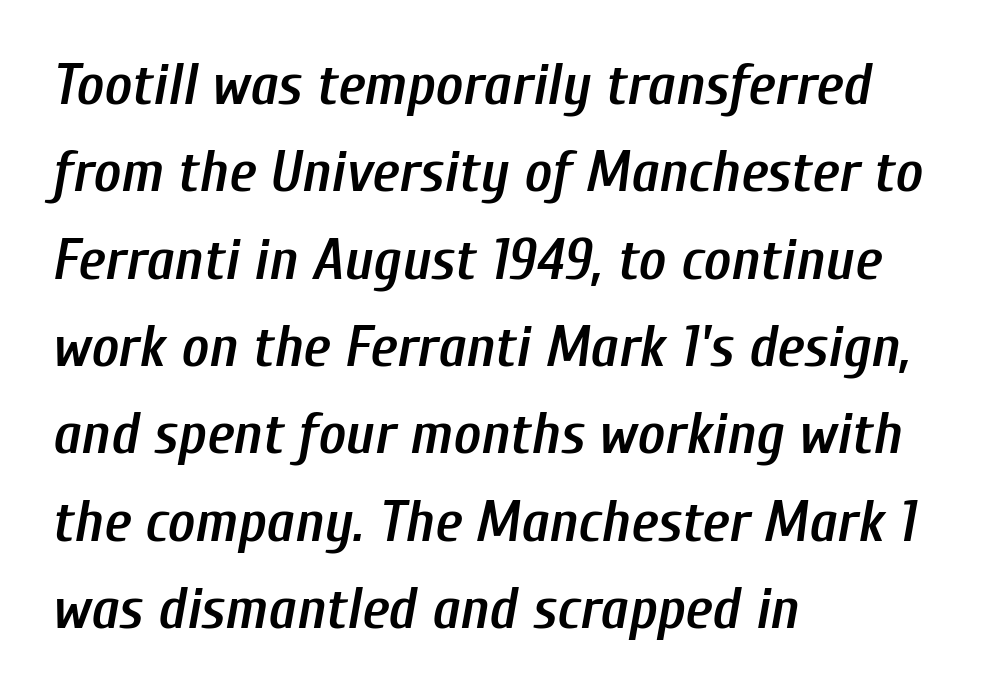
Spacing verdict: proportional, widths tailored to each character. Does extra space separate the letters? No, they use regular spacing. Quick note: interline space is typical. The passage shown leans; its letterforms are oblique.
